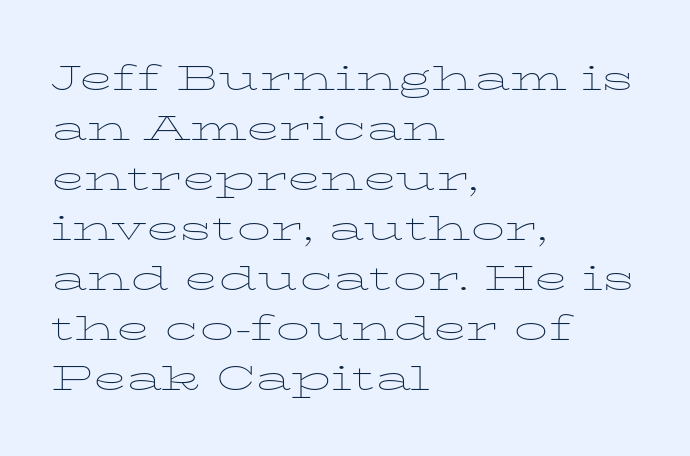
{"serif": "yes", "italic": "no", "bold": "no", "weight": "thin", "width": "wide", "stroke_contrast": "low", "x_height": "medium", "monospaced": "no", "underline": "no", "align": "left", "line_spacing": "normal", "line_spacing_ratio": 1.47, "letter_spacing": "normal", "letter_spacing_em": 0.0, "glyph_px": 34}
